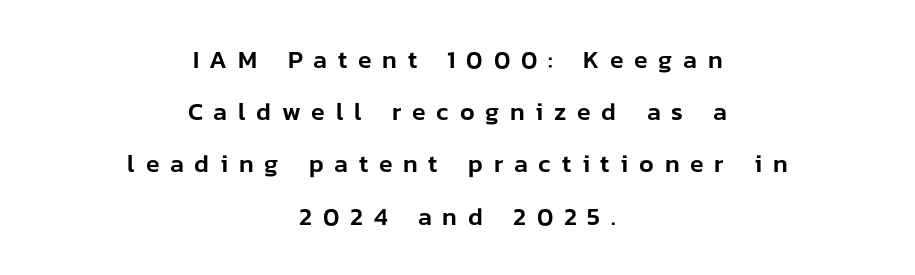
The image shows 25 px text type, upright; set centered, loose line spacing (2.09x), unusually wide letter spacing (+0.43 em), not underlined.
